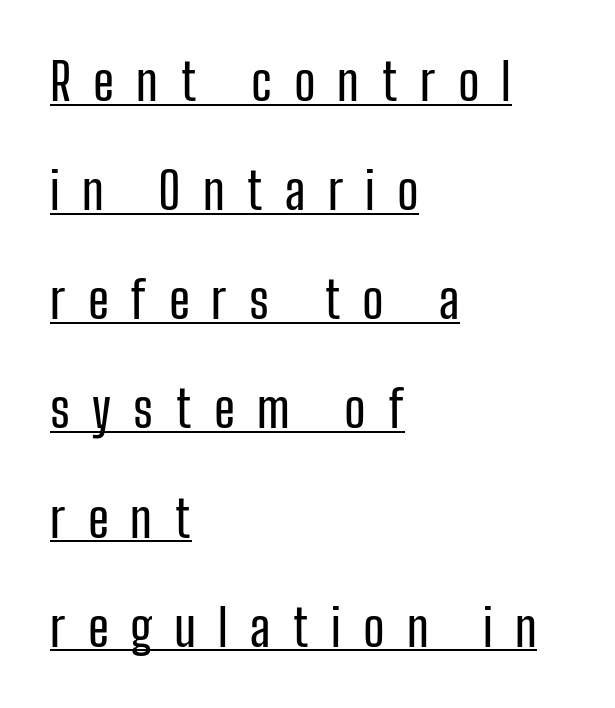
The sample's only ornament is a line tracing under the words. What stands out about the letter spacing? Its width — letters are far apart. Does the type have serifs? No, each stem ends abruptly. Do the characters align in a grid? No, the font is proportional. The typography opts for an upright posture over an oblique one.
